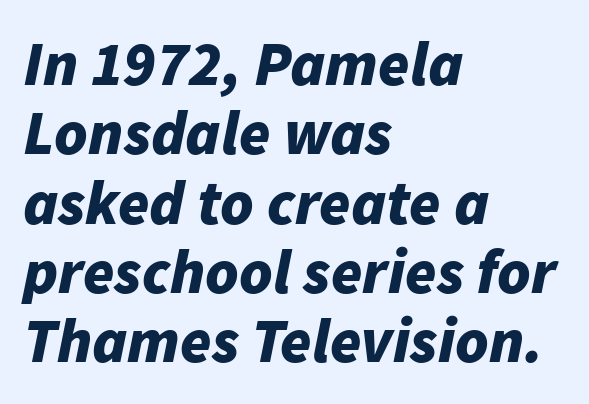
These lines are rendered in a variable-pitch font. Students, this is bold: see how much ink each stroke carries. The words here are not underlined. Notice how the stems are inclined rather than vertical — that's the hallmark of italics. Vertically, the passage feels compressed, each row crowding the next.
